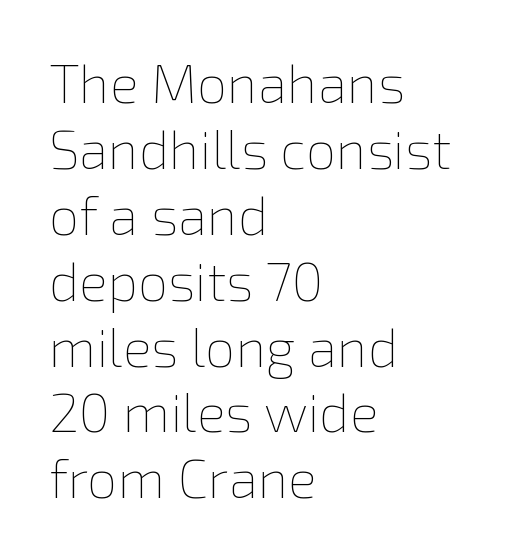
Q: Is the text bold? A: No.
Q: Is the text italic (slanted)? A: No, it is upright.
Q: Is the text underlined? A: No.
Q: How is the paragraph aligned? A: Left-aligned.
Q: Is the spacing between letters normal or unusually wide? A: Normal.
Q: Width (condensed, normal, or wide)? A: Normal.
Q: x-height? A: Medium.
Q: Monospaced? A: No.
